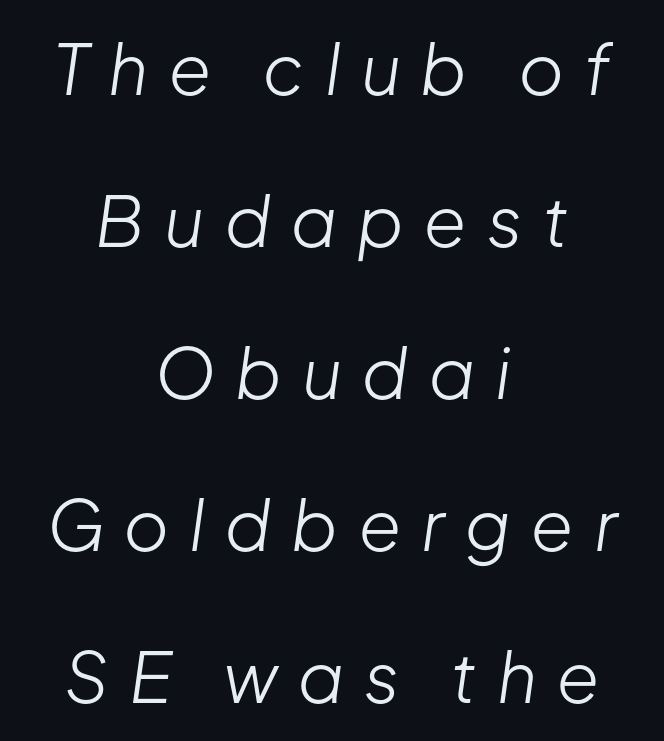
The image shows 70 px light type, italic (leaning right); set centered, loose line spacing (2.17x), unusually wide letter spacing (+0.28 em), not underlined; low stroke contrast and a medium x-height.
